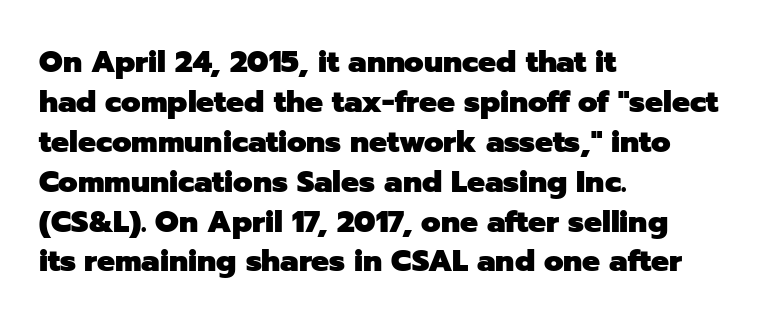
This rendering leaves character spacing at its baseline value. Plenty of ink on the page — the face is bold. The type family on display is of the sans-serif kind. All the whitespace from short lines collects on the right.
